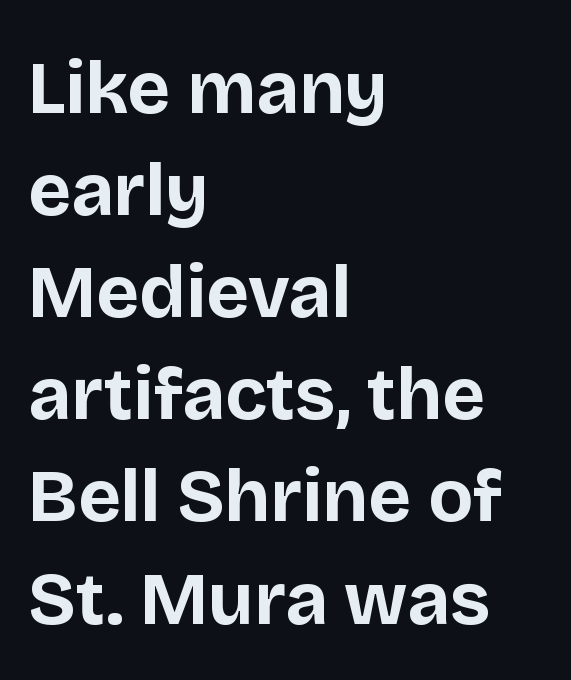
{"serif": "no", "italic": "no", "bold": "yes", "weight": "bold", "width": "normal", "stroke_contrast": "low", "x_height": "large", "monospaced": "no", "underline": "no", "align": "left", "line_spacing": "normal", "line_spacing_ratio": 1.38, "letter_spacing": "normal", "letter_spacing_em": 0.0, "glyph_px": 74}
